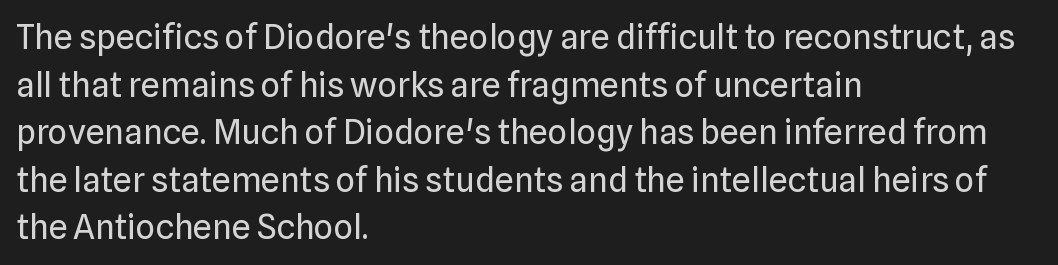
Check the space under the baseline: it is left empty. Weight: not bold — regular or lighter. Proportional: the letters do not fall into vertical columns. If you drew a line through each stem, it would be perfectly vertical. The letters sit at their default tracking, neither squeezed nor spread. Summary of vertical rhythm: regular, with standard interline spacing.
